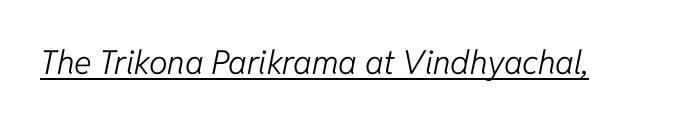
The letters advance in unequal steps, a hallmark of proportional type. A typesetter would call this zero additional tracking. No letter is thick-stroked: the sample isn't bold. The axis of the letterforms is tilted away from vertical. The specimen includes a rule beneath the text block's lines.
